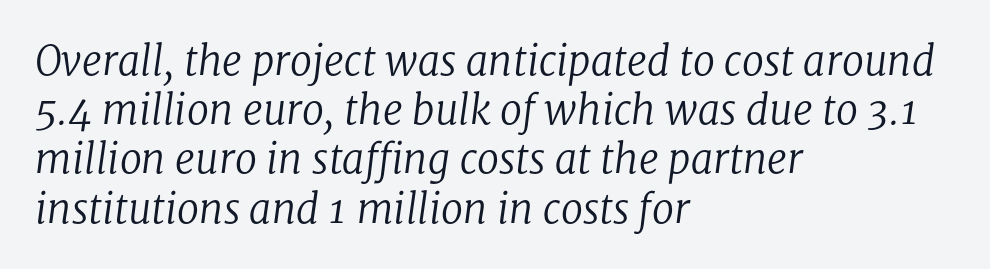
{"serif": "yes", "italic": "yes", "lean": "right", "slant_degrees": 8, "bold": "no", "weight": "regular", "width": "normal", "stroke_contrast": "low", "x_height": "medium", "monospaced": "no", "underline": "no", "align": "left", "line_spacing_ratio": 1.23, "letter_spacing": "normal", "letter_spacing_em": 0.0, "glyph_px": 40}
